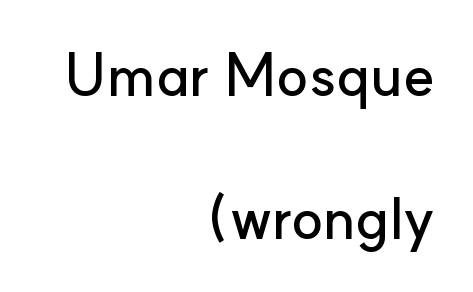
Q: Is the text italic (slanted)? A: No, it is upright.
Q: Is the typeface a serif or a sans-serif typeface? A: Sans-serif.
Q: Is the text underlined? A: No.
Q: How is the paragraph aligned? A: Right-aligned.
Q: Is the spacing between letters normal or unusually wide? A: Normal.
Q: Is the spacing between lines tight, normal or loose? A: Loose.
Q: Width (condensed, normal, or wide)? A: Normal.
Q: Stroke contrast? A: Low.
Q: x-height? A: Small.
Q: Monospaced? A: No.
